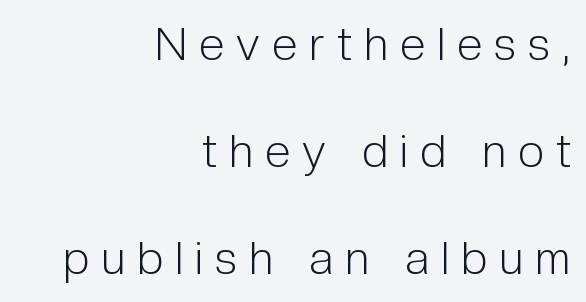
Proportional: the letters do not fall into vertical columns. The letters look calm and open, with moderate or lighter stems. The vertical gap from one line to the next is large. This rendering employs a face without finishing strokes, i.e., a sans-serif.
